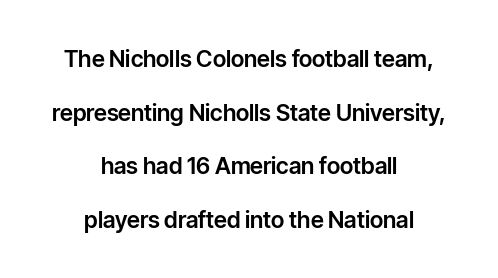
In terms of posture, this sample is upright. The baseline area is clear. The rendering uses a large line-height, opening up the rows. Tracking value appears to be zero — textbook default spacing.
